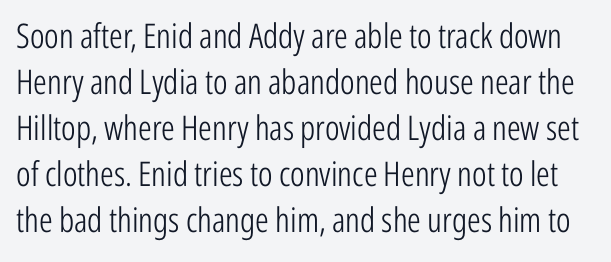
Whoever set this chose a conventional vertical rhythm. Here the designer chose a conventional face with non-uniform glyph widths. Stroke thickness stays within the range of a standard reading face or lighter. Spacing between characters is what you'd get straight out of the box. Nope, no serifs anywhere on these letters. The specimen reads as upright at a glance.
